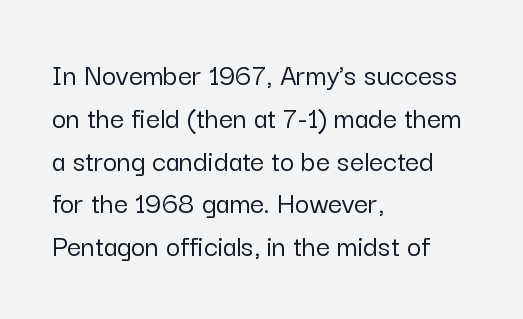
The lines sit at an ordinary, default distance from one another. Alignment: flush left. You could call the tracking neutral — neither tight nor loose. Every character sits straight up, as roman type does.
